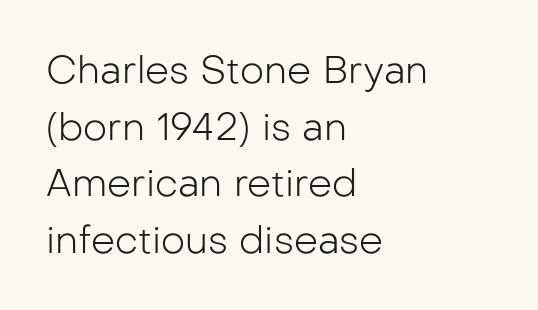
Q: Is the text bold? A: No.
Q: Is the text italic (slanted)? A: No, it is upright.
Q: Is the typeface a serif or a sans-serif typeface? A: Sans-serif.
Q: Is the text underlined? A: No.
Q: How is the paragraph aligned? A: Left-aligned.
Q: Is the spacing between letters normal or unusually wide? A: Normal.
Q: Is the spacing between lines tight, normal or loose? A: Normal.
Q: Width (condensed, normal, or wide)? A: Normal.
Q: Stroke contrast? A: Low.
Q: x-height? A: Medium.
Q: Monospaced? A: No.
